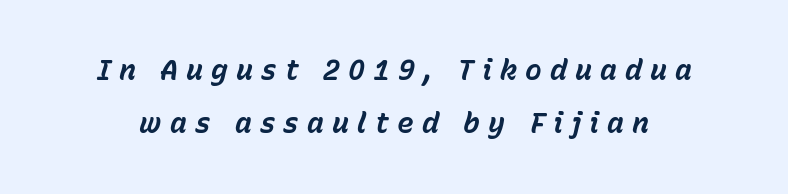
{"italic": "yes", "lean": "right", "slant_degrees": 15, "bold": "yes", "weight": "bold", "width": "normal", "stroke_contrast": "low", "x_height": "medium", "monospaced": "no", "underline": "no", "line_spacing": "loose", "line_spacing_ratio": 1.9, "letter_spacing": "wide", "letter_spacing_em": 0.29, "glyph_px": 28}
